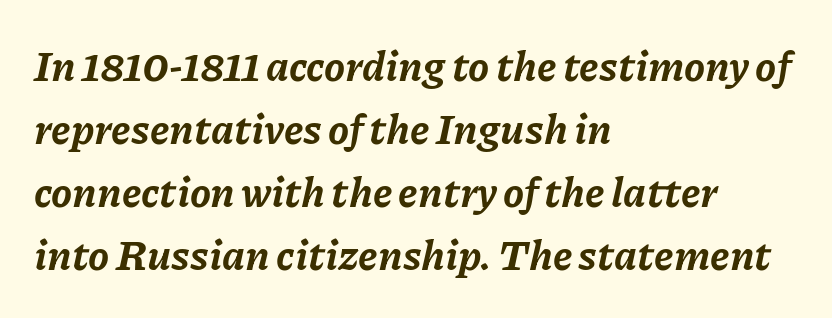
Q: Is the text bold? A: Yes.
Q: Is the text italic (slanted)? A: Yes, it leans right by about 11 degrees.
Q: Is the text underlined? A: No.
Q: How is the paragraph aligned? A: Left-aligned.
Q: Is the spacing between letters normal or unusually wide? A: Normal.
Q: Is the spacing between lines tight, normal or loose? A: Normal.
Q: Width (condensed, normal, or wide)? A: Normal.
Q: Stroke contrast? A: Low.
Q: x-height? A: Medium.
Q: Monospaced? A: No.
